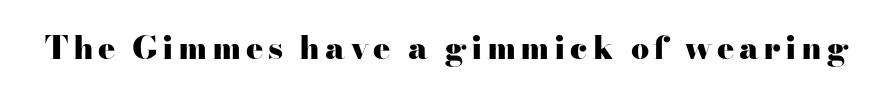
If you drew a line through each stem, it would be perfectly vertical. Note: serifs present on the glyphs. As a designer I'd log this as weight 700, bold. This sample has the flowing, uneven cadence of proportional lettering.
